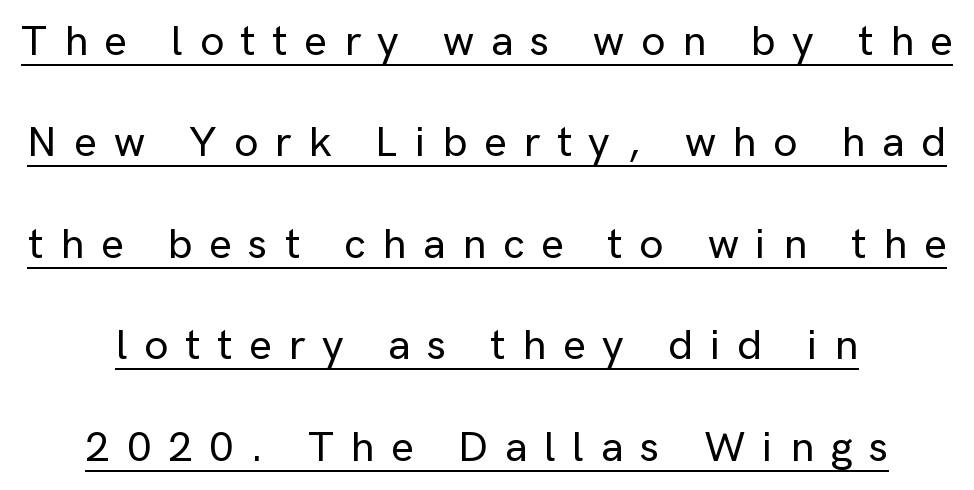
The image shows 43 px sans-serif type, upright; set centered, loose line spacing (2.36x), unusually wide letter spacing (+0.39 em), underlined; low stroke contrast and a medium x-height.
